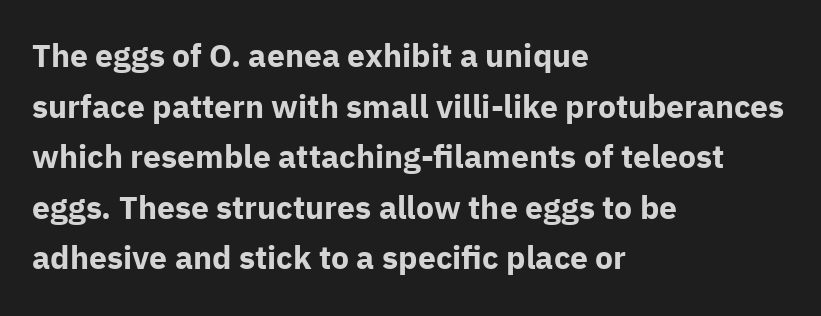
{"serif": "no", "italic": "no", "bold": "yes", "weight": "bold", "width": "normal", "stroke_contrast": "low", "x_height": "medium", "monospaced": "no", "underline": "no", "align": "left", "line_spacing": "normal", "line_spacing_ratio": 1.58, "letter_spacing": "normal", "letter_spacing_em": 0.0, "glyph_px": 32}
